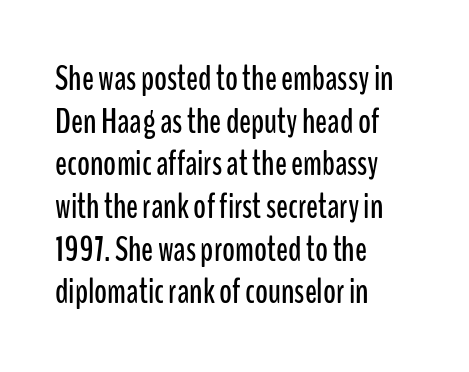
The string is rendered with underlining switched off. Here the designer chose a conventional face with non-uniform glyph widths. The face used here is a sans, in the tradition of grotesques and geometrics. Casual observation: everything's shoved over to the left.
